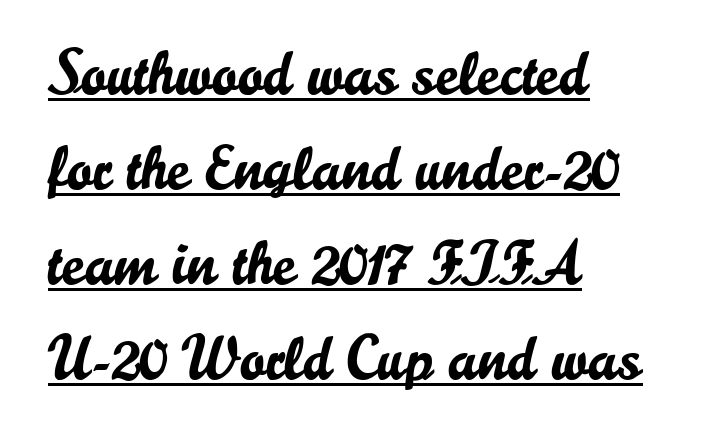
Q: Is the text italic (slanted)? A: Yes.
Q: Is the typeface a serif or a sans-serif typeface? A: Sans-serif.
Q: Is the text underlined? A: Yes.
Q: How is the paragraph aligned? A: Left-aligned.
Q: Is the spacing between letters normal or unusually wide? A: Normal.
Q: Is the spacing between lines tight, normal or loose? A: Normal.
Q: Width (condensed, normal, or wide)? A: Normal.
Q: Stroke contrast? A: Low.
Q: x-height? A: Small.
Q: Monospaced? A: No.
